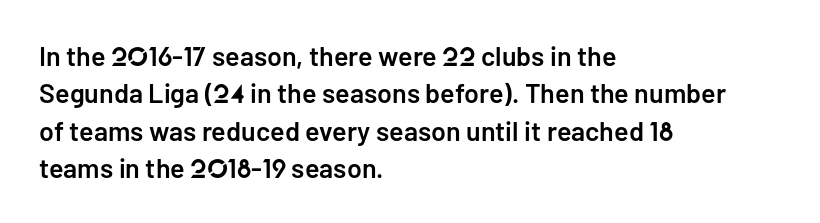
Q: Is the text bold? A: Semi-bold.
Q: Is the text italic (slanted)? A: No, it is upright.
Q: Is the text underlined? A: No.
Q: How is the paragraph aligned? A: Left-aligned.
Q: Is the spacing between letters normal or unusually wide? A: Normal.
Q: Is the spacing between lines tight, normal or loose? A: Normal.
